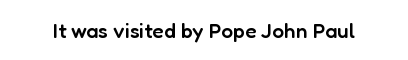
{"italic": "no", "bold": "semi", "underline": "no", "letter_spacing": "normal", "letter_spacing_em": 0.0, "glyph_px": 21}
